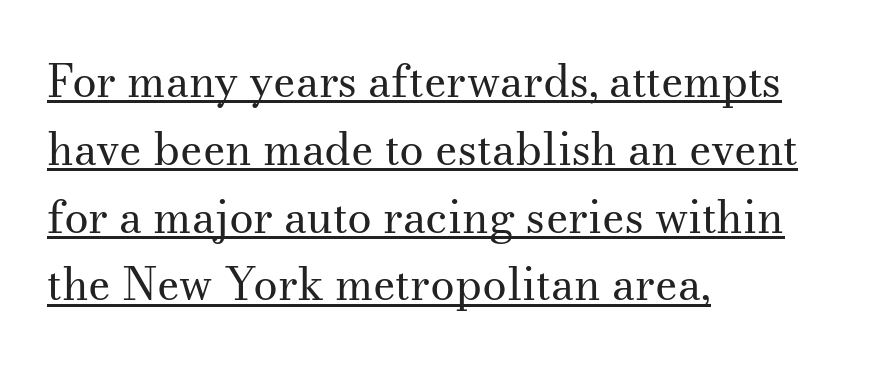
Q: Is the text bold? A: No.
Q: Is the text italic (slanted)? A: No, it is upright.
Q: Is the typeface a serif or a sans-serif typeface? A: Serif.
Q: Is the text underlined? A: Yes.
Q: How is the paragraph aligned? A: Left-aligned.
Q: Is the spacing between letters normal or unusually wide? A: Normal.
Q: Is the spacing between lines tight, normal or loose? A: Normal.
Q: Width (condensed, normal, or wide)? A: Normal.
Q: Stroke contrast? A: Medium.
Q: x-height? A: Small.
Q: Monospaced? A: No.
